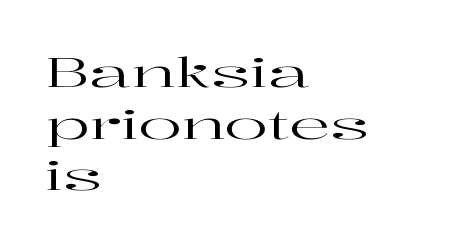
Q: Is the text italic (slanted)? A: No, it is upright.
Q: Is the typeface a serif or a sans-serif typeface? A: Serif.
Q: Is the text underlined? A: No.
Q: How is the paragraph aligned? A: Left-aligned.
Q: Is the spacing between letters normal or unusually wide? A: Normal.
Q: Is the spacing between lines tight, normal or loose? A: Normal.
Q: Width (condensed, normal, or wide)? A: Wide.
Q: Stroke contrast? A: High.
Q: x-height? A: Medium.
Q: Monospaced? A: No.
